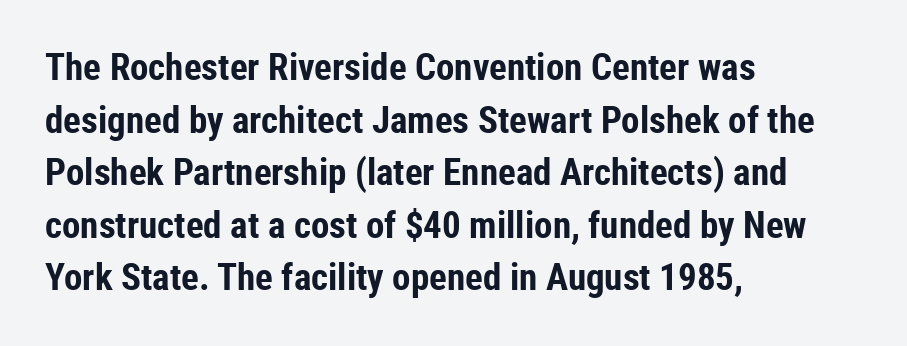
The gaps between neighbouring characters are ordinary and unremarkable. The rendering uses a moderate line-height, typical for paragraphs. Students, this is bold: see how much ink each stroke carries. This sample has the flowing, uneven cadence of proportional lettering. Just letters on the line, the space beneath them empty. These lines were composed using upright roman letters.
